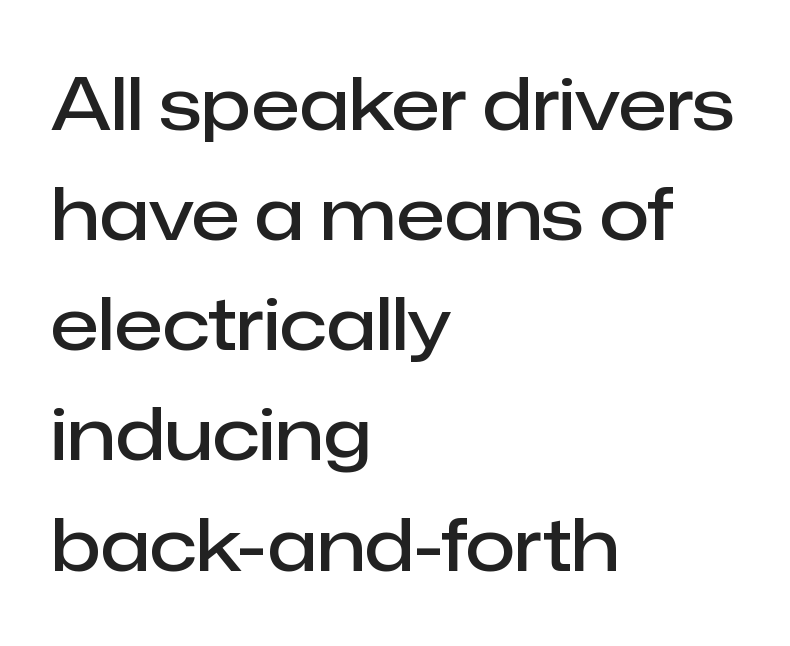
{"serif": "no", "italic": "no", "bold": "semi", "weight": "semibold", "width": "normal", "stroke_contrast": "low", "x_height": "medium", "monospaced": "no", "underline": "no", "align": "left", "line_spacing": "normal", "line_spacing_ratio": 1.53, "letter_spacing": "normal", "letter_spacing_em": 0.0, "glyph_px": 72}
